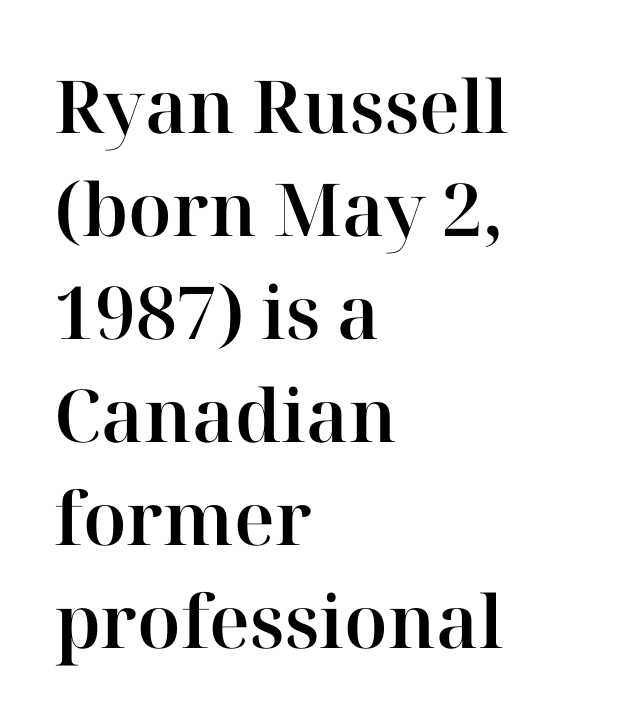
The image shows 73 px serif type, upright; set left-aligned, normal line spacing (1.41x), normal letter spacing, not underlined; high stroke contrast and a medium x-height.
